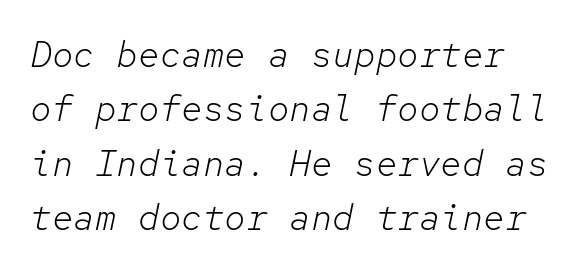
Any mark beneath the type? The region is blank. No extra tracking has been applied to these lines. The face used here is monospaced, like something from a code editor. Notice how descenders clear the ascenders below comfortably — that's standard leading.
